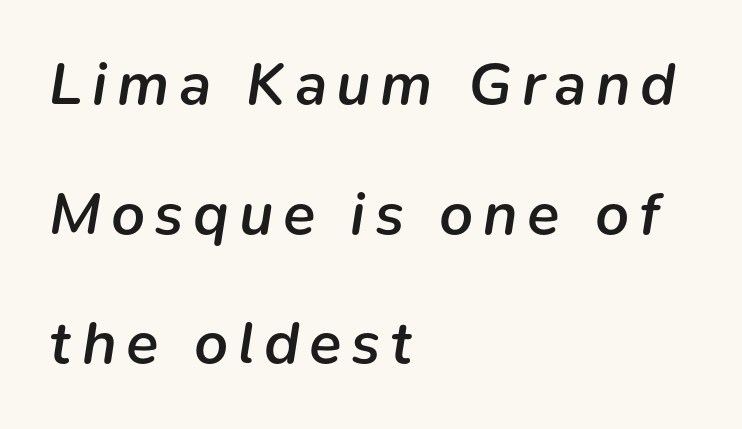
{"italic": "yes", "lean": "right", "slant_degrees": 9, "bold": "semi", "weight": "semibold", "width": "normal", "stroke_contrast": "low", "x_height": "medium", "monospaced": "no", "underline": "no", "align": "left", "line_spacing": "loose", "line_spacing_ratio": 2.16, "glyph_px": 60}
